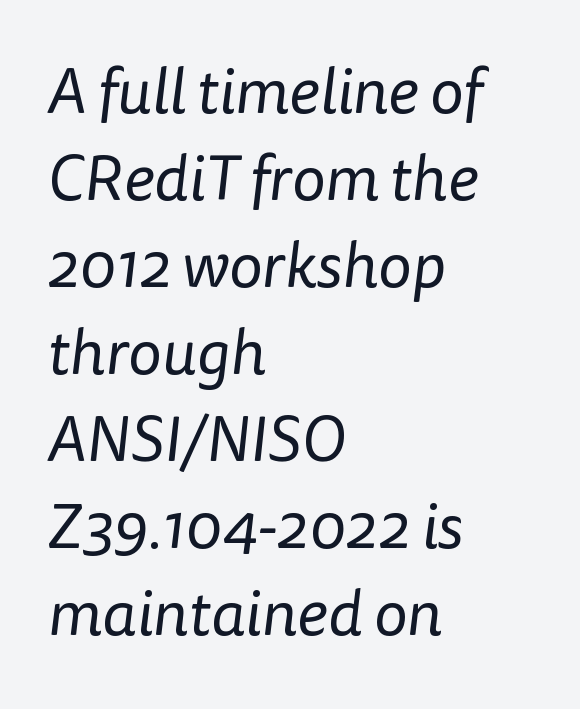
The image shows 64 px regular-weight sans-serif type; set left-aligned, normal line spacing (1.36x), normal letter spacing, not underlined; low stroke contrast and a medium x-height.
